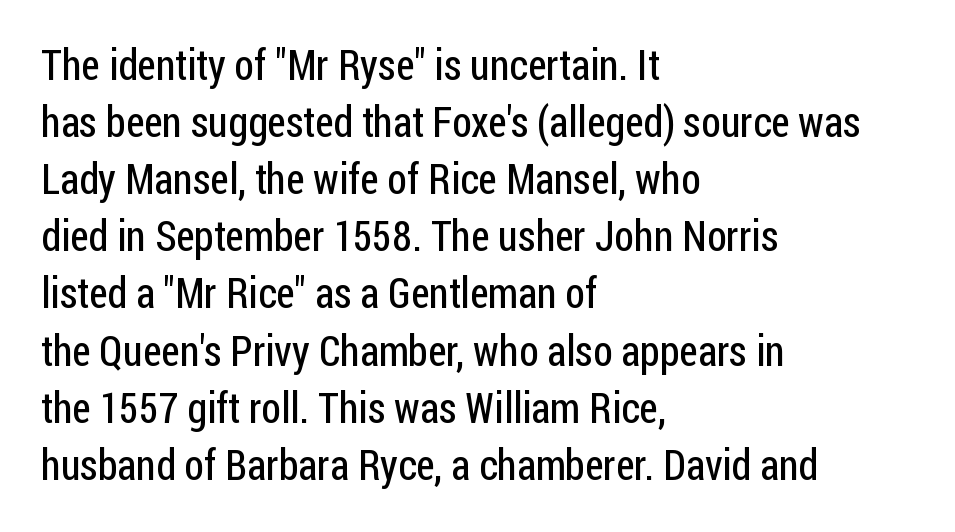
The words here are not underlined. Compared with a centered layout, this one pins lines to the left instead. The rendering uses a moderate line-height, typical for paragraphs. Serifs: no, the terminals of the letterforms are clean.
